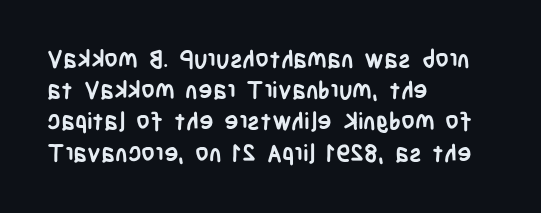
Every letter is thick-stroked: bold, no question. Line starts are locked; line ends wander. What's the leading like? Ordinary, nothing unusual. Glance below the letters and you will spot only blank space.
